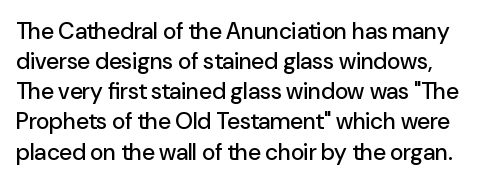
Bare-footed words on every line. Summary of vertical rhythm: regular, with standard interline spacing. No extra tracking has been applied to these lines. Style check: upright.
